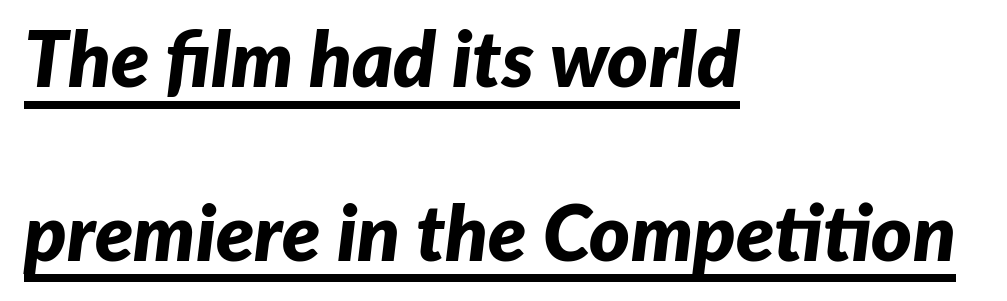
Does extra space separate the letters? No, they use regular spacing. These lines stand farther apart than default settings would place them. Underlining? Definitely there. Looks like regular typesetting: each glyph gets only the width it needs. Slant detected: the letters are inclined. Is the block centered? No — it sits flush against the left margin.
